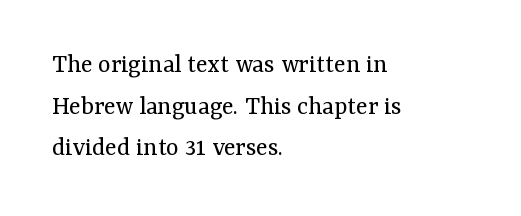
Q: Is the text bold? A: No.
Q: Is the text italic (slanted)? A: No, it is upright.
Q: Is the text underlined? A: No.
Q: How is the paragraph aligned? A: Left-aligned.
Q: Is the spacing between letters normal or unusually wide? A: Normal.
Q: Is the spacing between lines tight, normal or loose? A: Normal.
